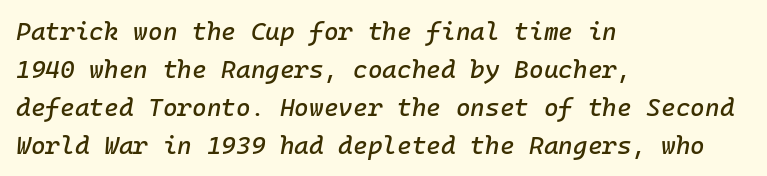
{"italic": "yes", "lean": "right", "slant_degrees": 10, "underline": "no", "align": "left", "line_spacing": "normal", "line_spacing_ratio": 1.52, "letter_spacing": "normal", "letter_spacing_em": 0.0, "glyph_px": 25}
